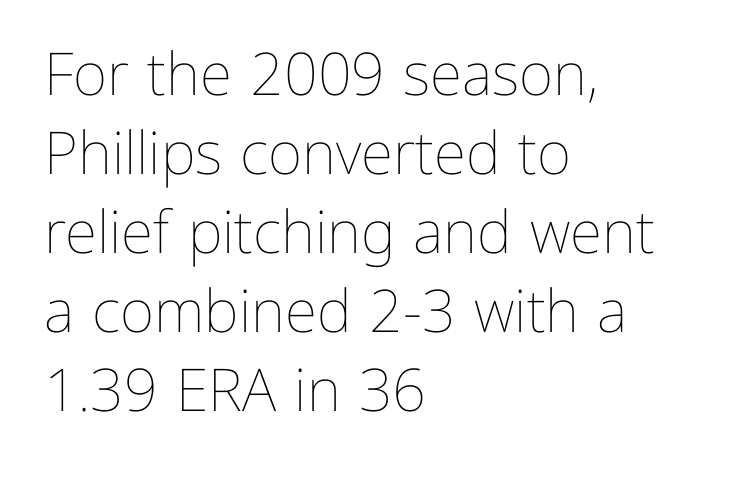
{"italic": "no", "bold": "no", "weight": "thin", "width": "normal", "stroke_contrast": "low", "x_height": "medium", "monospaced": "no", "underline": "no", "align": "left", "line_spacing": "normal", "line_spacing_ratio": 1.34, "letter_spacing": "normal", "letter_spacing_em": 0.0, "glyph_px": 59}
